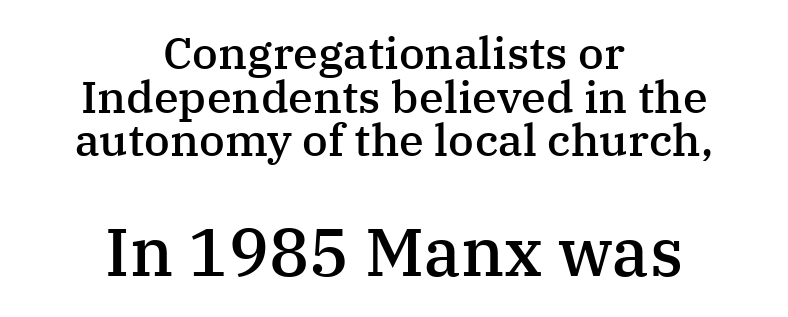
Q: Is the text bold? A: Semi-bold.
Q: Is the text italic (slanted)? A: No, it is upright.
Q: Is the typeface a serif or a sans-serif typeface? A: Serif.
Q: Is the text underlined? A: No.
Q: How is the paragraph aligned? A: Centered.
Q: Is the spacing between letters normal or unusually wide? A: Normal.
Q: Is the spacing between lines tight, normal or loose? A: Tight.
Q: Which block of text is set in a larger size, the first (top) or the second (bottom)? A: The second (bottom) one.
Q: Width (condensed, normal, or wide)? A: Normal.
Q: Stroke contrast? A: Medium.
Q: x-height? A: Medium.
Q: Monospaced? A: No.
